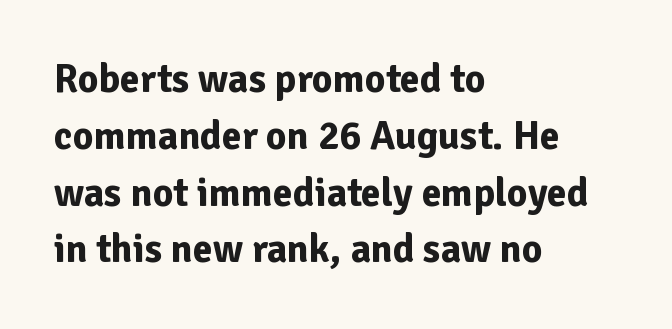
Type without underlining. Notice how thick the strokes are: this is what a full bold looks like. Spacing verdict: proportional, widths tailored to each character. Stroke terminals: plain, sans-serif. Visually the block forms a straight wall on the left and a jagged coastline on the right. Italic? Not at all — the glyphs are vertical.
